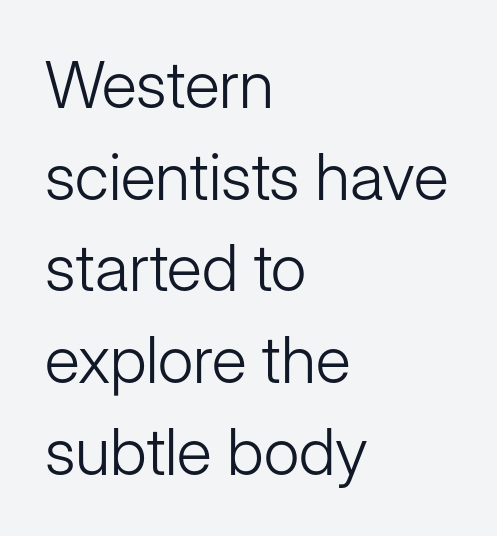
Q: Is the text bold? A: No.
Q: Is the text italic (slanted)? A: No, it is upright.
Q: Is the typeface a serif or a sans-serif typeface? A: Sans-serif.
Q: Is the text underlined? A: No.
Q: How is the paragraph aligned? A: Left-aligned.
Q: Is the spacing between letters normal or unusually wide? A: Normal.
Q: Is the spacing between lines tight, normal or loose? A: Normal.
Q: Width (condensed, normal, or wide)? A: Normal.
Q: Stroke contrast? A: Low.
Q: x-height? A: Medium.
Q: Monospaced? A: No.
